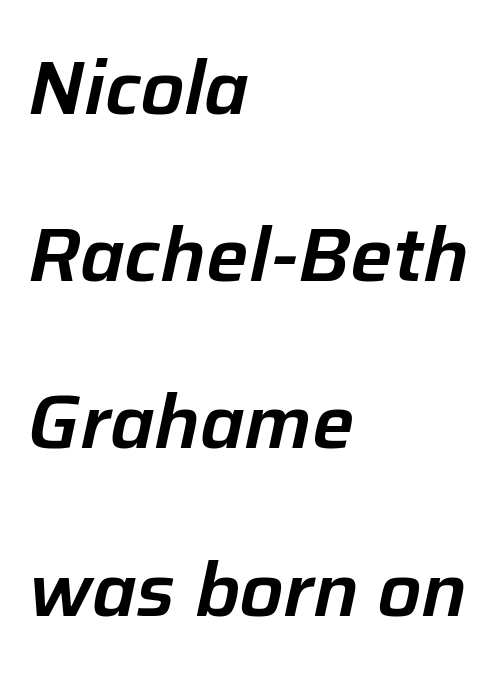
Anything drawn beneath the words? Only blank space. The designer dialed line spacing up above the default. Honestly, the letter spacing is just normal — you wouldn't notice it. Short and long lines alike share a common starting point at left. The specimen reads as italic at a glance.
